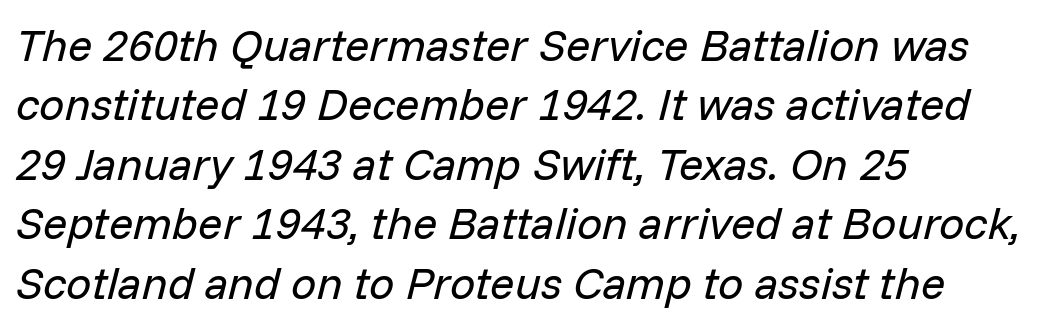
Does the leading feel generous? No, just average. Does the lettering tilt? It does — this is italic. The space directly below the letters is spotless. This sample is left-justified, so line endings fall wherever the words run out.
